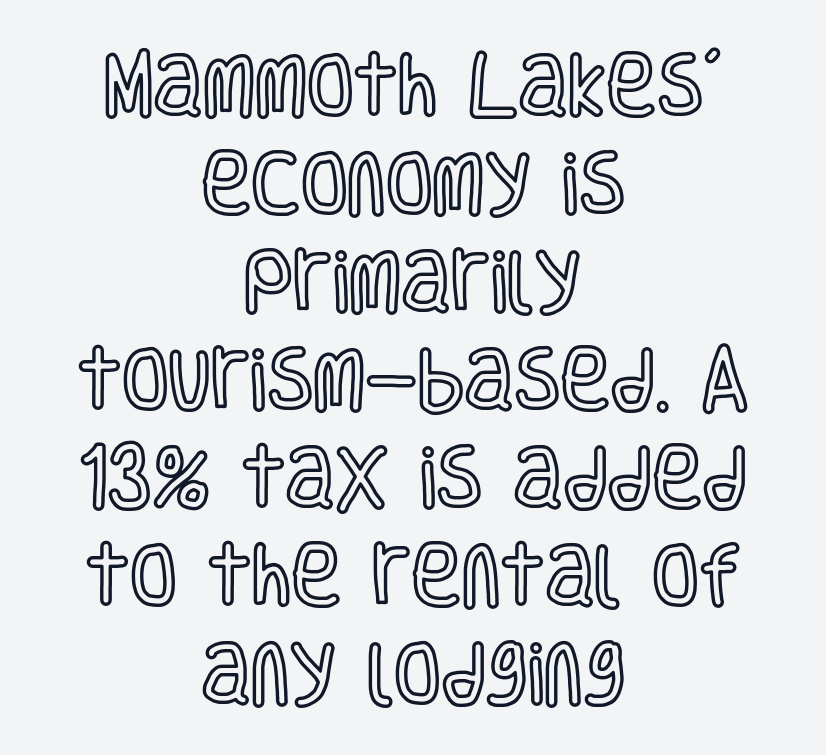
The image shows 68 px condensed type, upright; set centered, normal line spacing (1.44x), normal letter spacing, not underlined; a large x-height.
